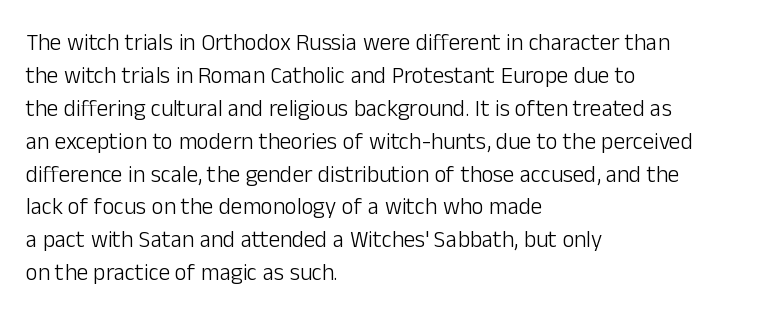
Q: Is the text bold? A: No.
Q: Is the text italic (slanted)? A: No, it is upright.
Q: Is the text underlined? A: No.
Q: How is the paragraph aligned? A: Left-aligned.
Q: Is the spacing between letters normal or unusually wide? A: Normal.
Q: Is the spacing between lines tight, normal or loose? A: Normal.
